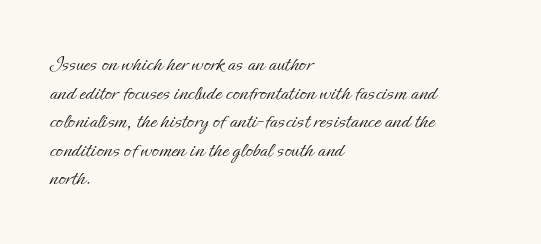
{"bold": "no", "underline": "no", "align": "left", "line_spacing_ratio": 1.24, "letter_spacing": "normal", "letter_spacing_em": 0.0, "glyph_px": 23}
